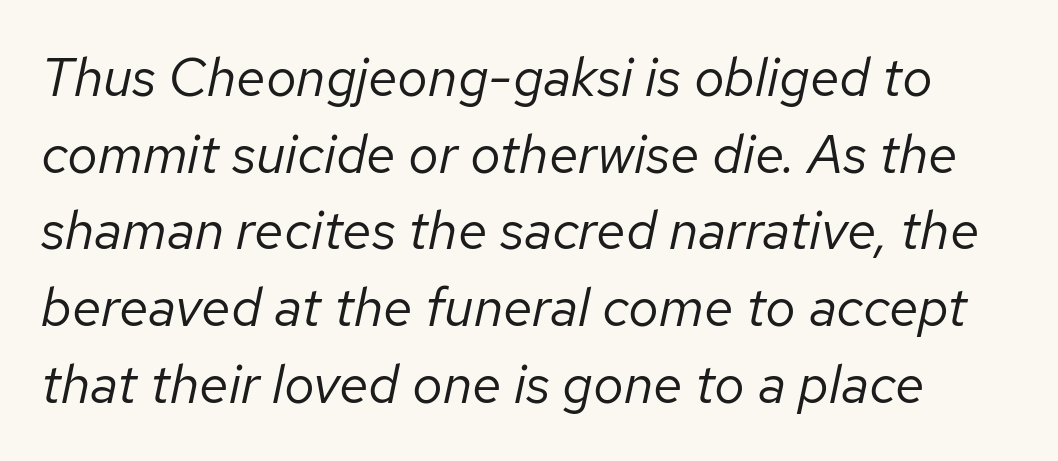
The area under the type is left untouched. Here the designer chose a conventional face with non-uniform glyph widths. Look at the tracking — it's just the regular setting, nothing added. The characters are drawn with everyday or finer stroke widths. The block of text has a typical density, with ordinary space between rows. The specimen reads as italic at a glance.
